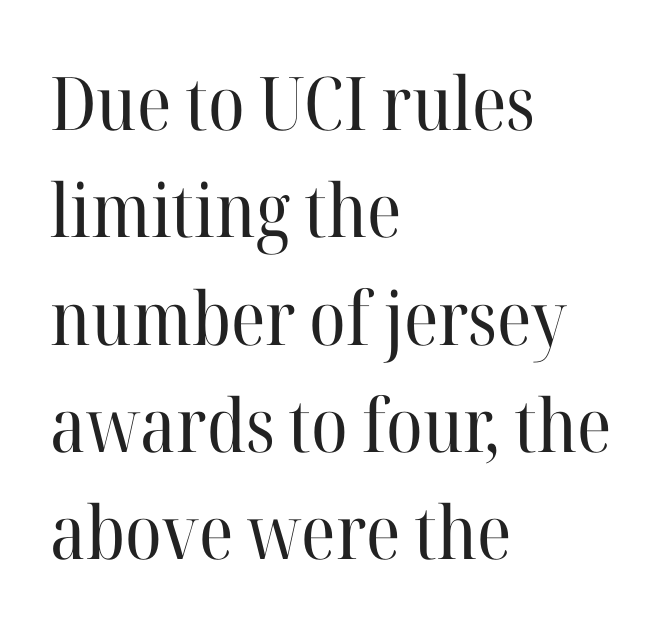
The image shows 74 px regular-weight serif type, upright; set left-aligned, normal line spacing (1.45x), normal letter spacing, not underlined; high stroke contrast and a medium x-height.
